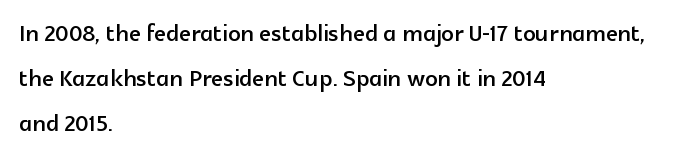
Upright lettering throughout. Leading matches the norm, producing a regular column. Serifs: no, the terminals of the letterforms are clean. A classic flush-left, rag-right setting is used for this passage. Characters follow at the spacing the type designer built in.
